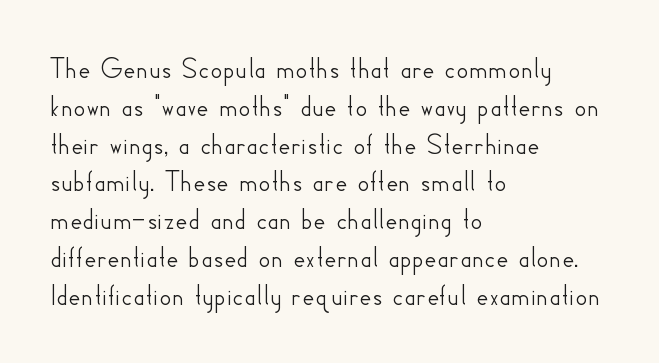
Q: Is the text italic (slanted)? A: No, it is upright.
Q: Is the typeface a serif or a sans-serif typeface? A: Sans-serif.
Q: Is the text underlined? A: No.
Q: How is the paragraph aligned? A: Left-aligned.
Q: Is the spacing between letters normal or unusually wide? A: Normal.
Q: Is the spacing between lines tight, normal or loose? A: Normal.
Q: Width (condensed, normal, or wide)? A: Normal.
Q: Stroke contrast? A: Low.
Q: x-height? A: Small.
Q: Monospaced? A: No.
